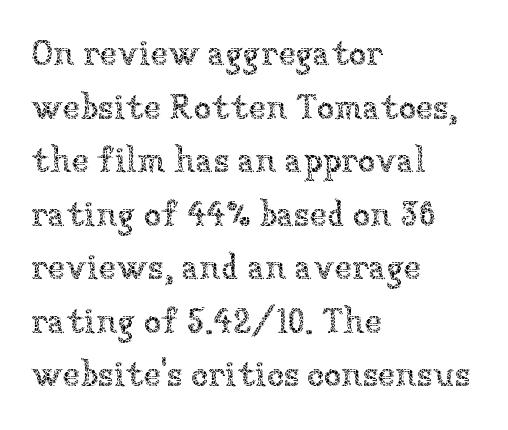
The image shows 35 px thin type, upright; set left-aligned, normal line spacing (1.53x), normal letter spacing, not underlined; low stroke contrast and a medium x-height.
